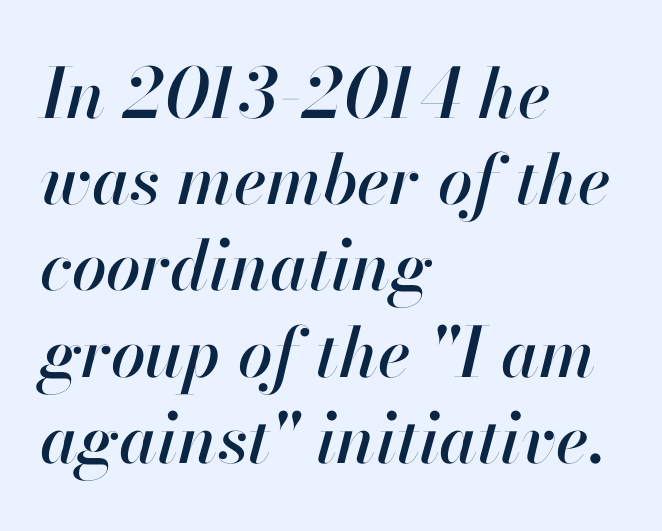
Q: Is the text italic (slanted)? A: Yes, it leans right by about 13 degrees.
Q: Is the text underlined? A: No.
Q: How is the paragraph aligned? A: Left-aligned.
Q: Is the spacing between letters normal or unusually wide? A: Normal.
Q: Is the spacing between lines tight, normal or loose? A: Normal.
Q: Width (condensed, normal, or wide)? A: Normal.
Q: Stroke contrast? A: High.
Q: x-height? A: Small.
Q: Monospaced? A: No.
